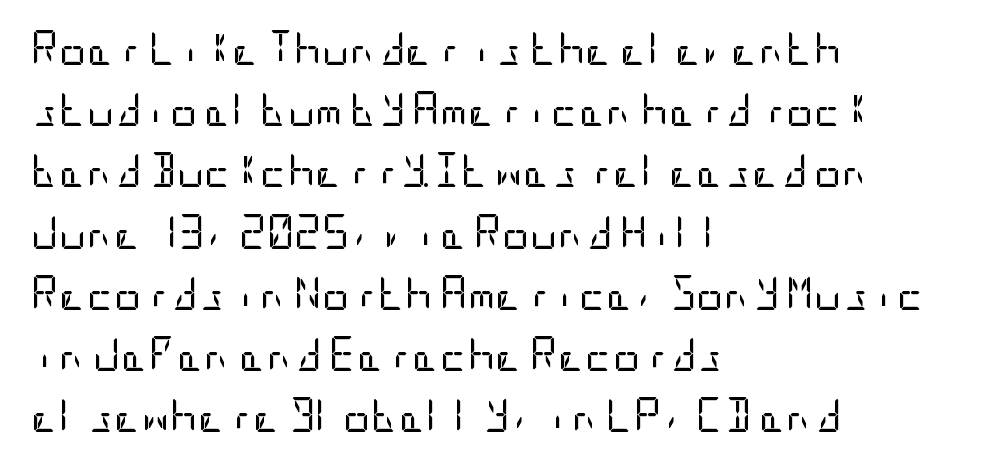
Q: Is the text bold? A: No.
Q: Is the text italic (slanted)? A: No, it is upright.
Q: Is the typeface a serif or a sans-serif typeface? A: Sans-serif.
Q: Is the text underlined? A: No.
Q: How is the paragraph aligned? A: Left-aligned.
Q: Is the spacing between letters normal or unusually wide? A: Normal.
Q: Width (condensed, normal, or wide)? A: Condensed.
Q: Stroke contrast? A: Low.
Q: x-height? A: Large.
